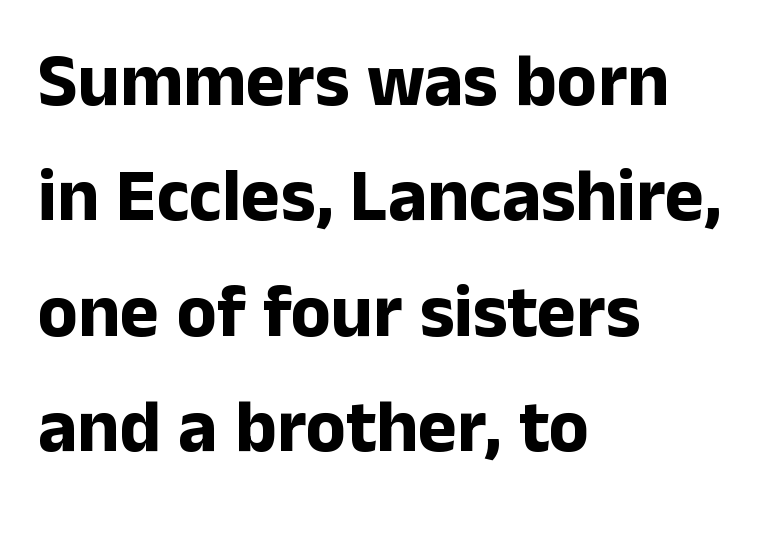
{"serif": "no", "italic": "no", "bold": "yes", "weight": "bold", "width": "normal", "stroke_contrast": "low", "x_height": "medium", "monospaced": "no", "underline": "no", "align": "left", "line_spacing": "normal", "line_spacing_ratio": 1.56, "letter_spacing": "normal", "letter_spacing_em": 0.0, "glyph_px": 74}
